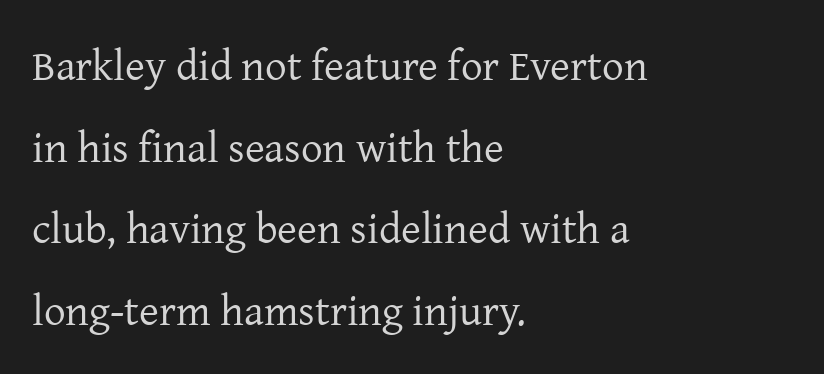
{"serif": "yes", "italic": "no", "bold": "no", "weight": "regular", "width": "normal", "stroke_contrast": "low", "x_height": "medium", "monospaced": "no", "underline": "no", "align": "left", "line_spacing": "loose", "line_spacing_ratio": 1.9, "letter_spacing": "normal", "letter_spacing_em": 0.0, "glyph_px": 43}
